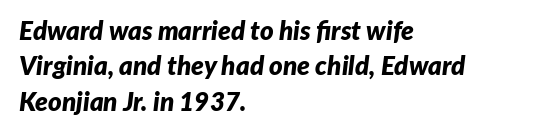
Clear beneath every line of the passage. Every row of glyphs begins at an identical x-position on the left. This block has exactly the height ordinary leading produces. In terms of letterspacing, this is plain default setting.
